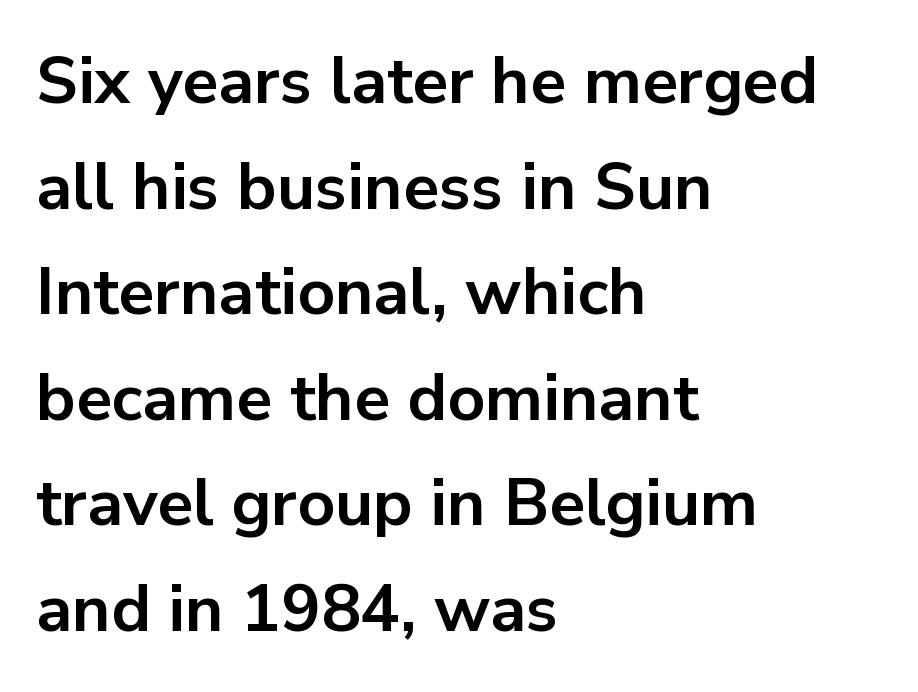
The image shows 66 px bold sans-serif type, upright; set left-aligned, normal line spacing (1.6x), normal letter spacing, not underlined; low stroke contrast and a medium x-height.
